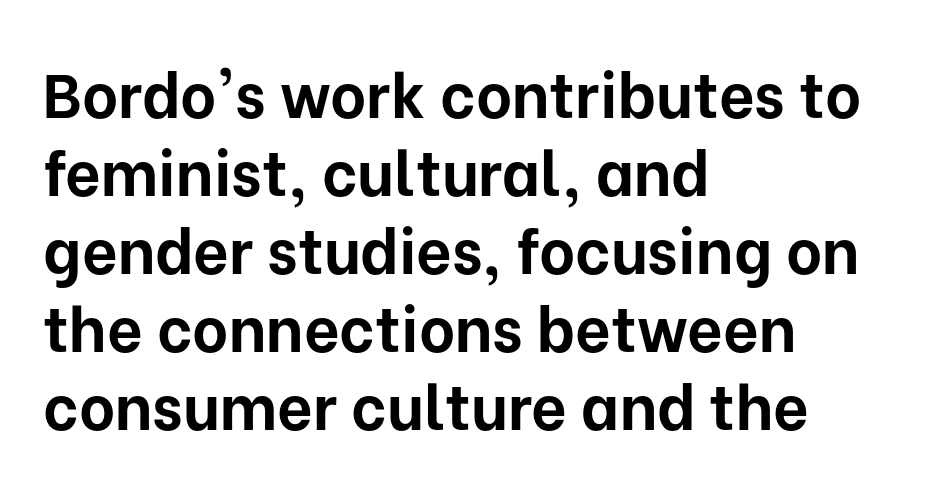
{"serif": "no", "italic": "no", "bold": "yes", "weight": "bold", "width": "normal", "stroke_contrast": "low", "x_height": "medium", "monospaced": "no", "underline": "no", "align": "left", "line_spacing": "normal", "line_spacing_ratio": 1.26, "letter_spacing": "normal", "letter_spacing_em": 0.0, "glyph_px": 62}
